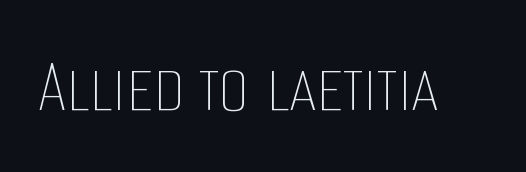
The image shows 79 px thin, condensed type, upright; set normal letter spacing, not underlined; low stroke contrast and a large x-height.
